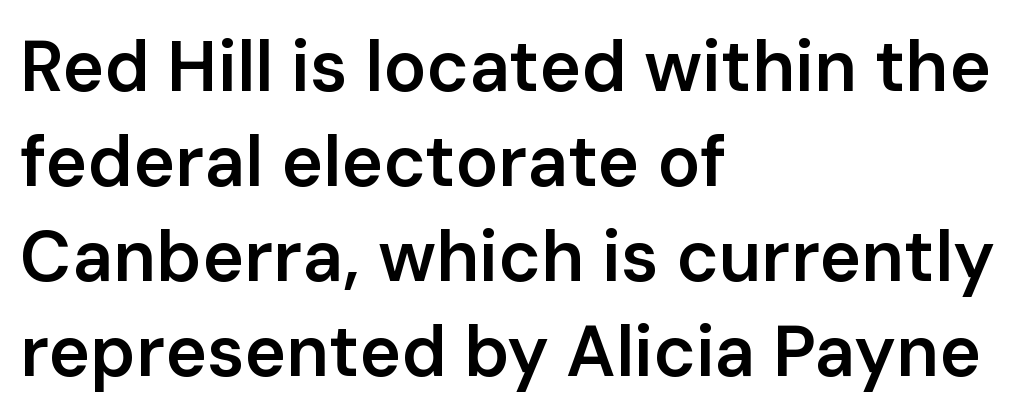
The image shows 71 px semibold sans-serif type, upright; set left-aligned, normal line spacing (1.34x), normal letter spacing, not underlined; low stroke contrast and a medium x-height.
